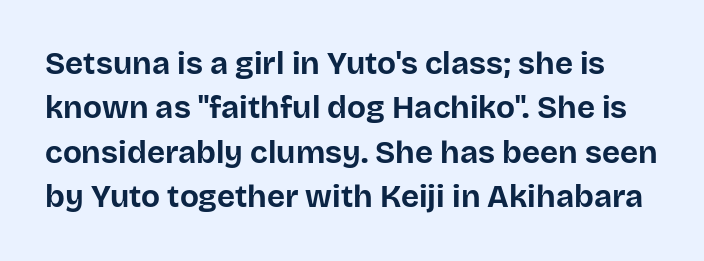
The image shows 31 px bold sans-serif type, upright; set normal line spacing (1.43x), normal letter spacing, not underlined; low stroke contrast and a large x-height.
